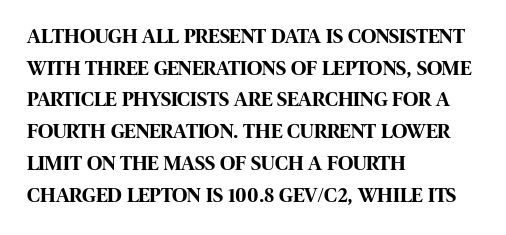
{"italic": "no", "bold": "yes", "underline": "no", "align": "left", "line_spacing": "normal", "line_spacing_ratio": 1.51, "letter_spacing": "normal", "letter_spacing_em": 0.0, "glyph_px": 21}
